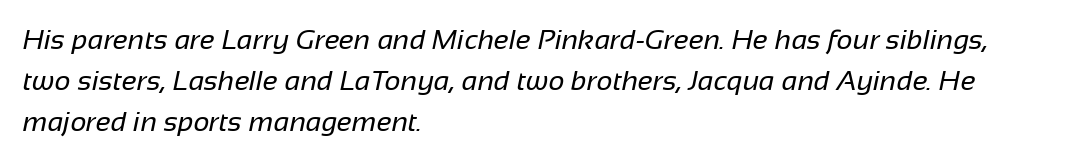
The text block is weighted toward the left margin, trailing off unevenly rightward. This rendering employs a face without finishing strokes, i.e., a sans-serif. Each letter keeps its own natural width here, so spacing adapts to shape. The face looks like a standard text weight, possibly lighter. The rows are spaced the way most documents space them. The area under the type is left untouched.
